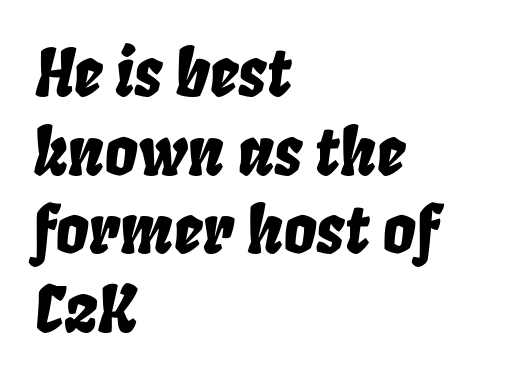
This rendering features lettering with no underline. Does the copy run flush right? No — it runs flush left. When letters slant like this, we call the style italic. Honestly, the letter spacing is just normal — you wouldn't notice it. The rendering uses natural spacing where letterforms have individual widths.
